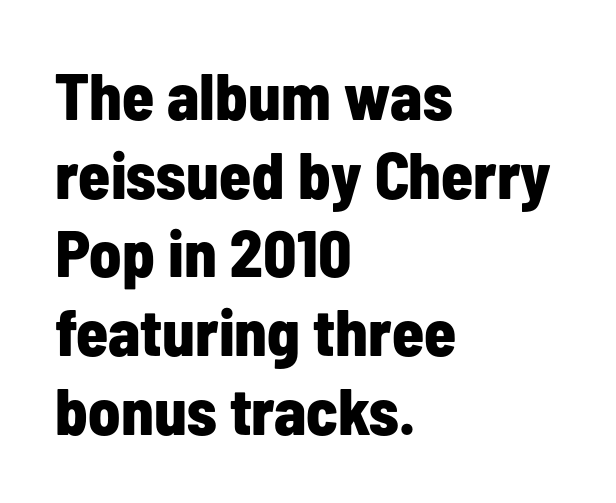
Clear beneath every line of the passage. Letter spacing: default. Look at the stroke-to-counter ratio: heavy, a bold. Layout note: lines flush left. The typography opts for an upright posture over an oblique one.
